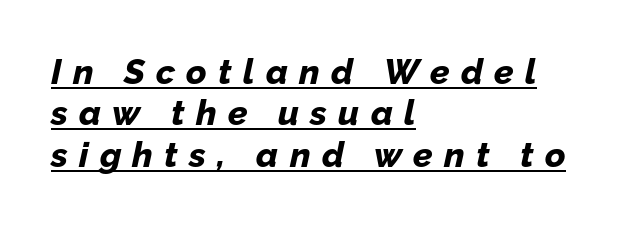
{"italic": "yes", "lean": "right", "slant_degrees": 12, "bold": "yes", "weight": "bold", "width": "normal", "stroke_contrast": "low", "x_height": "medium", "monospaced": "no", "underline": "yes", "align": "left", "line_spacing_ratio": 1.18, "letter_spacing": "wide", "letter_spacing_em": 0.32, "glyph_px": 35}
